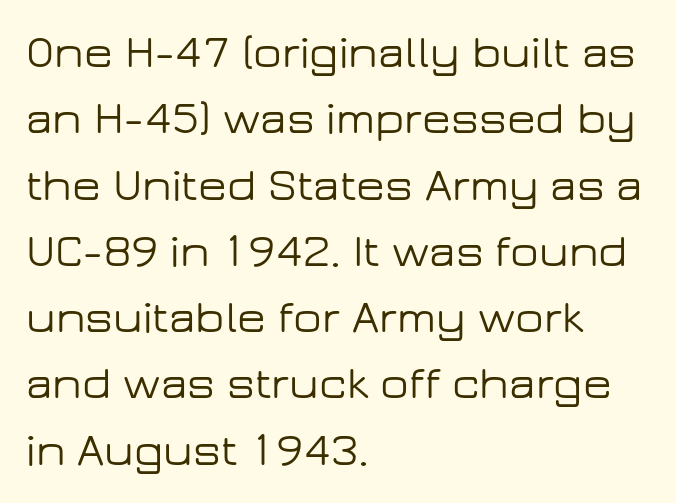
Spacing between characters is what you'd get straight out of the box. Is this a fixed-width face? No — the glyphs have proportional, varying widths. The characters display no serif detailing; their extremities are plain. Underlining? Definitely not there.
